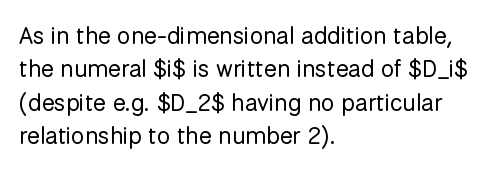
{"italic": "no", "bold": "no", "underline": "no", "align": "left", "line_spacing": "normal", "line_spacing_ratio": 1.39, "letter_spacing": "normal", "letter_spacing_em": 0.0, "glyph_px": 24}
